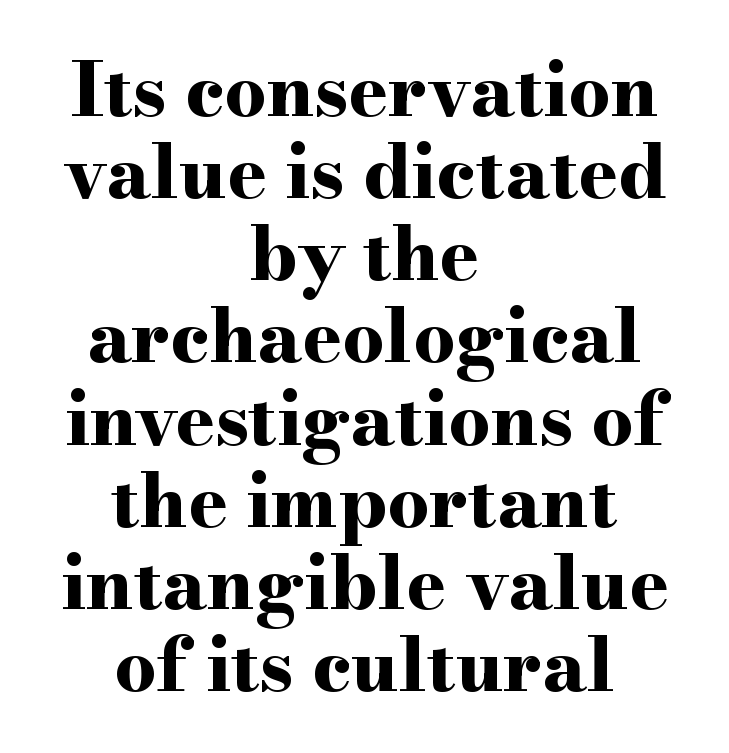
Q: Is the text bold? A: Yes.
Q: Is the text italic (slanted)? A: No, it is upright.
Q: Is the typeface a serif or a sans-serif typeface? A: Serif.
Q: Is the text underlined? A: No.
Q: How is the paragraph aligned? A: Centered.
Q: Is the spacing between letters normal or unusually wide? A: Normal.
Q: Is the spacing between lines tight, normal or loose? A: Tight.
Q: Width (condensed, normal, or wide)? A: Wide.
Q: Stroke contrast? A: High.
Q: x-height? A: Small.
Q: Monospaced? A: No.
